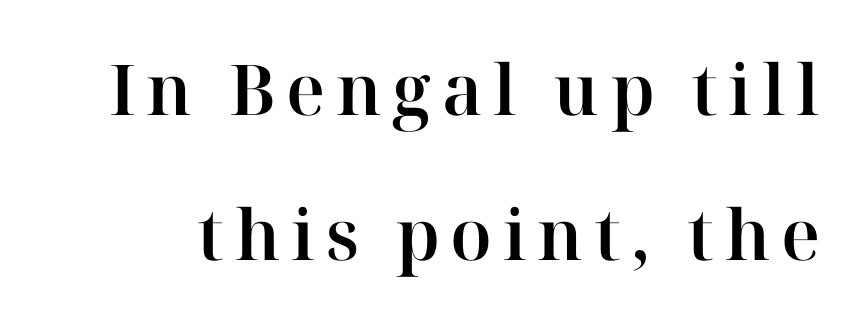
{"serif": "yes", "italic": "no", "width": "normal", "stroke_contrast": "high", "x_height": "medium", "monospaced": "no", "underline": "no", "line_spacing": "loose", "line_spacing_ratio": 2.07, "glyph_px": 70}
